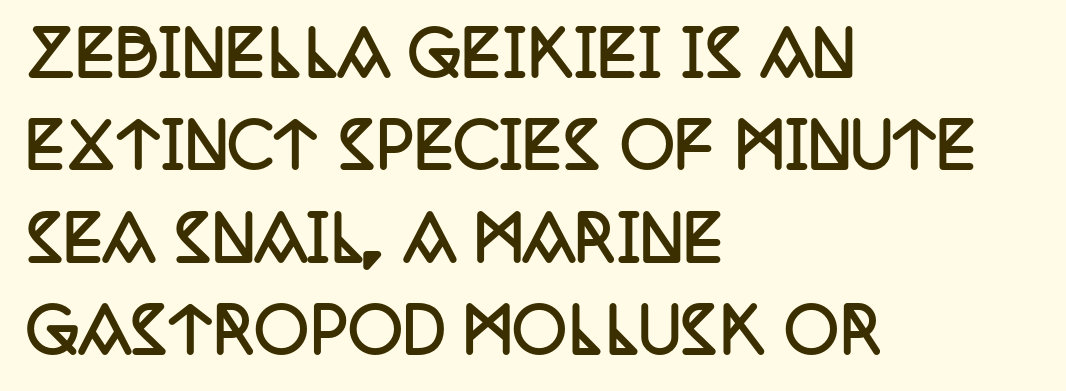
The image shows 60 px semibold, condensed serif type, upright; set left-aligned, normal line spacing (1.54x), normal letter spacing, not underlined; low stroke contrast and a large x-height.
